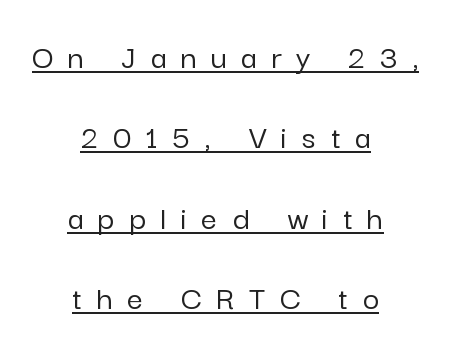
{"serif": "no", "italic": "no", "width": "normal", "stroke_contrast": "low", "x_height": "medium", "monospaced": "no", "underline": "yes", "align": "center", "line_spacing": "loose", "line_spacing_ratio": 2.3, "letter_spacing": "wide", "letter_spacing_em": 0.42, "glyph_px": 35}
